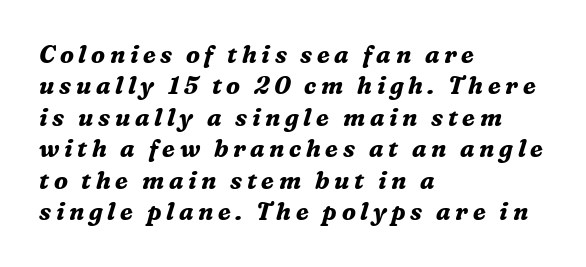
The designer left line spacing at the default. The typography opts for an oblique posture over an upright one. In terms of weight, the rendering is a true, heavy bold. Compared with a centered layout, this one pins lines to the left instead. Underlining? Definitely not there.
